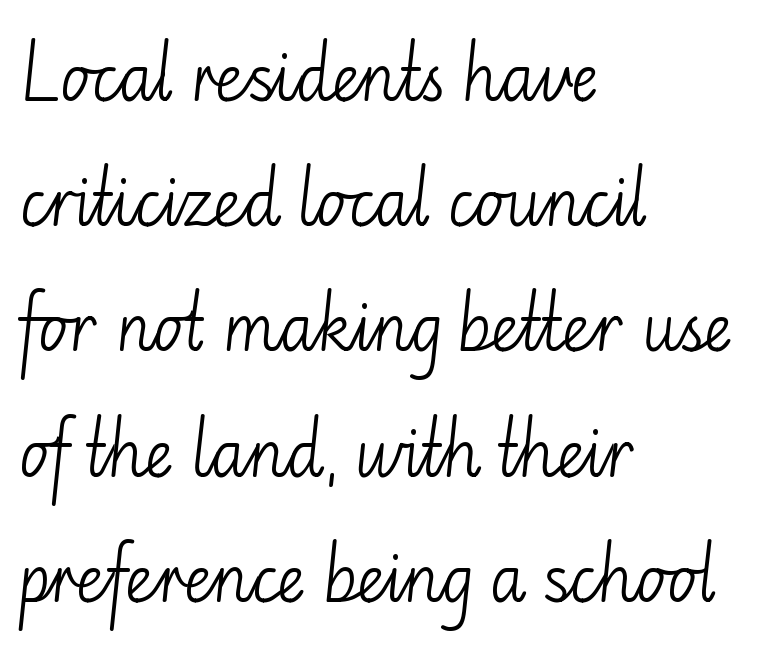
{"serif": "no", "bold": "no", "weight": "light", "width": "normal", "stroke_contrast": "low", "x_height": "small", "monospaced": "no", "underline": "no", "align": "left", "line_spacing": "loose", "line_spacing_ratio": 2.02, "letter_spacing": "normal", "letter_spacing_em": 0.0, "glyph_px": 62}
